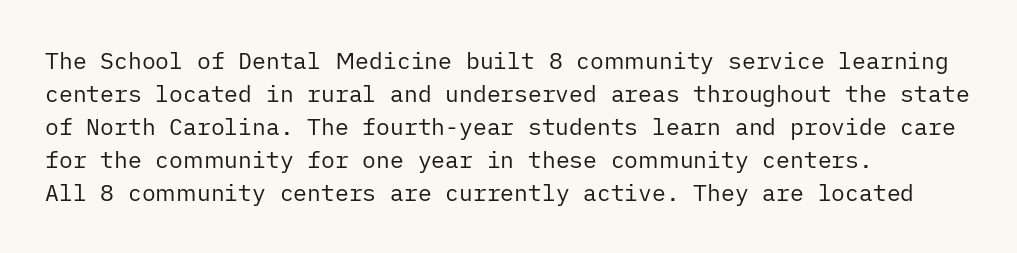
{"italic": "no", "bold": "no", "underline": "no", "align": "left", "line_spacing": "normal", "line_spacing_ratio": 1.43, "letter_spacing": "normal", "letter_spacing_em": 0.0, "glyph_px": 23}
